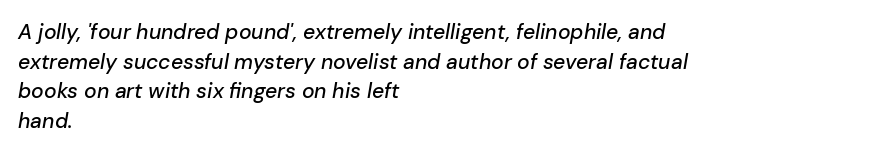
Vertical spacing — default. In terms of posture, this sample is oblique. These lines keep a tight, regular rhythm from letter to letter. The lines are quadded left. Any mark beneath the type? The region is blank.
